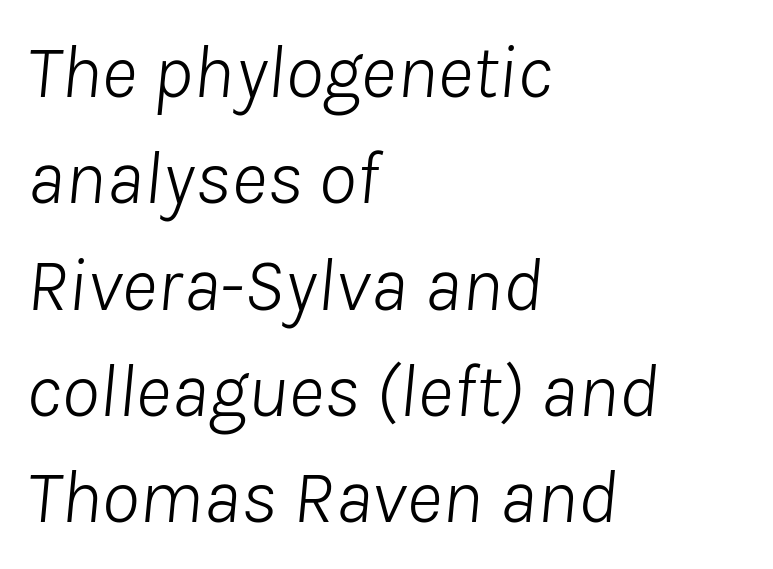
Stroke mass is kept to a normal reading level or below. Quick note: italic. The gaps between neighbouring characters are ordinary and unremarkable. Rule under the text: the space is simply empty. The ragged edge is on the right, which tells us the setting is flush left. Quick note: interline space is typical.
